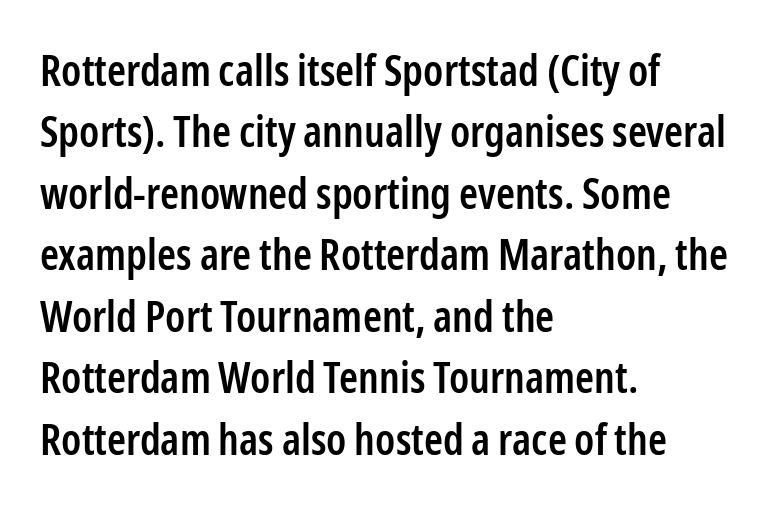
Q: Is the text bold? A: Semi-bold.
Q: Is the text italic (slanted)? A: No, it is upright.
Q: Is the typeface a serif or a sans-serif typeface? A: Sans-serif.
Q: Is the text underlined? A: No.
Q: How is the paragraph aligned? A: Left-aligned.
Q: Is the spacing between letters normal or unusually wide? A: Normal.
Q: Is the spacing between lines tight, normal or loose? A: Normal.
Q: Width (condensed, normal, or wide)? A: Condensed.
Q: Stroke contrast? A: Low.
Q: x-height? A: Medium.
Q: Monospaced? A: No.
